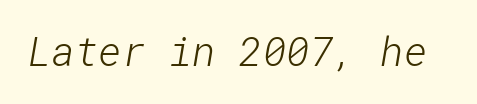
Q: Is the text bold? A: No.
Q: Is the typeface a serif or a sans-serif typeface? A: Sans-serif.
Q: Is the text underlined? A: No.
Q: Is the spacing between letters normal or unusually wide? A: Normal.
Q: Width (condensed, normal, or wide)? A: Normal.
Q: Stroke contrast? A: Low.
Q: x-height? A: Medium.
